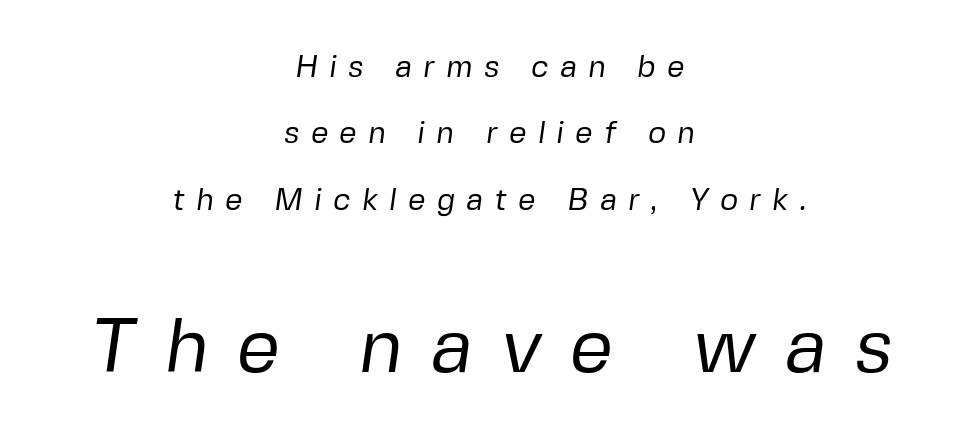
Q: Is the text bold? A: No.
Q: Is the typeface a serif or a sans-serif typeface? A: Sans-serif.
Q: Is the text underlined? A: No.
Q: How is the paragraph aligned? A: Centered.
Q: Is the spacing between letters normal or unusually wide? A: Unusually wide.
Q: Is the spacing between lines tight, normal or loose? A: Loose.
Q: Which block of text is set in a larger size, the first (top) or the second (bottom)? A: The second (bottom) one.
Q: Width (condensed, normal, or wide)? A: Normal.
Q: Stroke contrast? A: Low.
Q: x-height? A: Medium.
Q: Monospaced? A: No.
